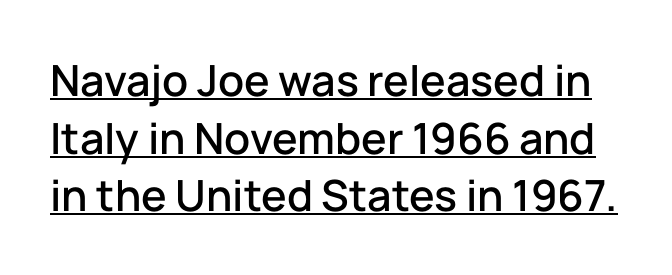
Q: Is the text italic (slanted)? A: No, it is upright.
Q: Is the typeface a serif or a sans-serif typeface? A: Sans-serif.
Q: Is the text underlined? A: Yes.
Q: Is the spacing between letters normal or unusually wide? A: Normal.
Q: Is the spacing between lines tight, normal or loose? A: Normal.
Q: Width (condensed, normal, or wide)? A: Normal.
Q: Stroke contrast? A: Low.
Q: x-height? A: Medium.
Q: Monospaced? A: No.
